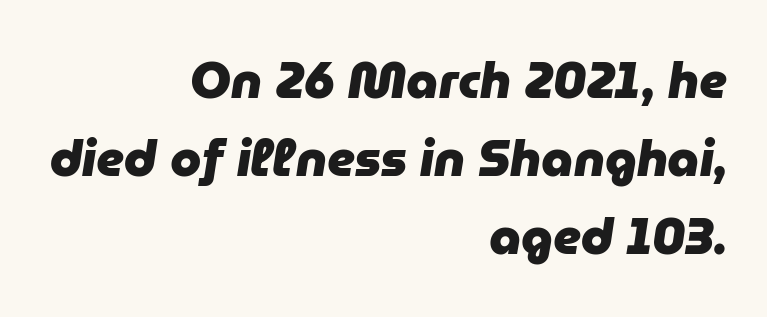
Q: Is the text bold? A: Yes.
Q: Is the text italic (slanted)? A: Yes, it leans right by about 9 degrees.
Q: Is the text underlined? A: No.
Q: How is the paragraph aligned? A: Right-aligned.
Q: Is the spacing between letters normal or unusually wide? A: Normal.
Q: Is the spacing between lines tight, normal or loose? A: Normal.
Q: Width (condensed, normal, or wide)? A: Normal.
Q: Stroke contrast? A: Low.
Q: x-height? A: Medium.
Q: Monospaced? A: No.
